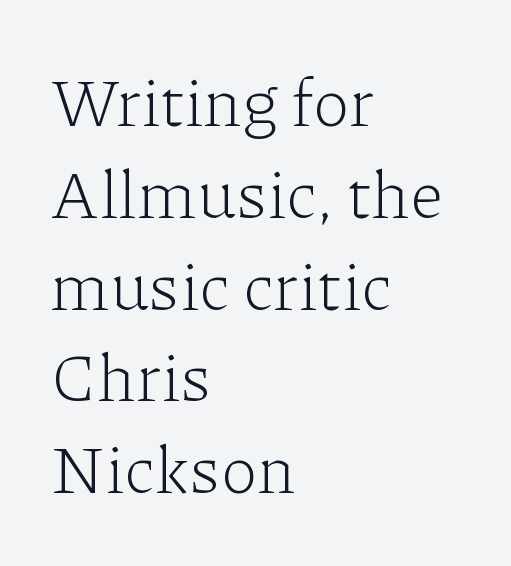
Proportional: the letters do not fall into vertical columns. Characters follow at the spacing the type designer built in. Observe the serifs anchoring each vertical stroke in this sample. A clean baseline with only descenders dipping below it. Caption: face not bold, strokes unweighted. Leading matches the norm, producing a regular column.
